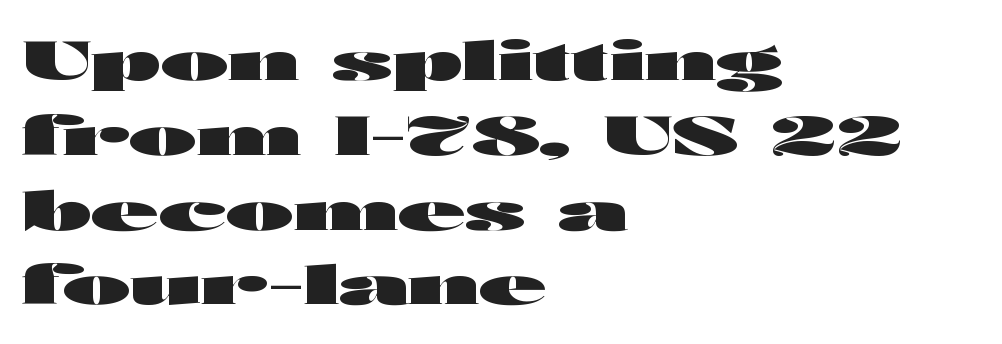
{"serif": "no", "italic": "no", "bold": "yes", "weight": "heavy", "width": "wide", "stroke_contrast": "high", "x_height": "medium", "monospaced": "no", "underline": "no", "align": "left", "line_spacing": "normal", "line_spacing_ratio": 1.36, "letter_spacing": "normal", "letter_spacing_em": 0.0, "glyph_px": 55}
